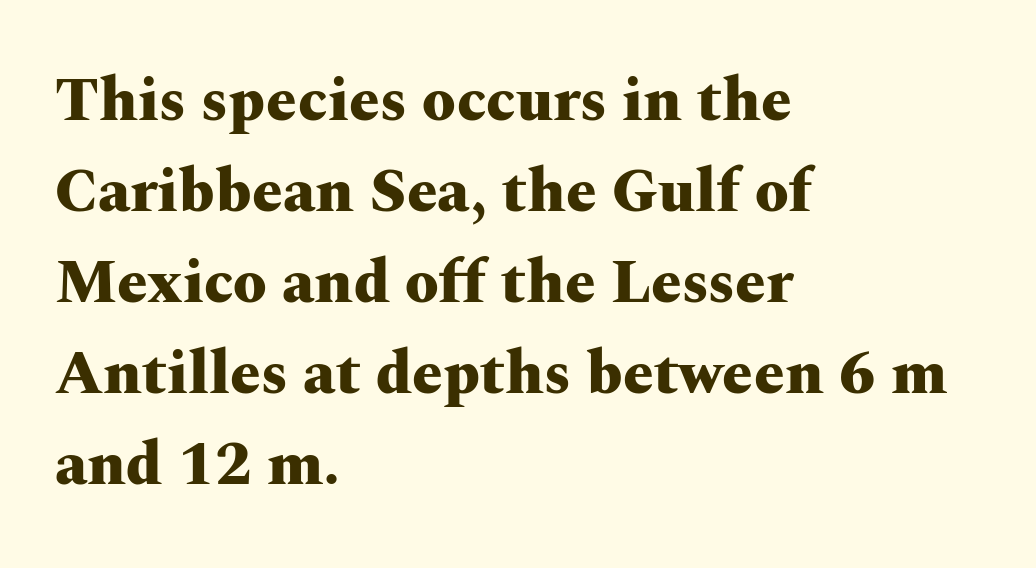
Q: Is the text bold? A: Yes.
Q: Is the text italic (slanted)? A: No, it is upright.
Q: Is the typeface a serif or a sans-serif typeface? A: Serif.
Q: Is the text underlined? A: No.
Q: How is the paragraph aligned? A: Left-aligned.
Q: Is the spacing between letters normal or unusually wide? A: Normal.
Q: Is the spacing between lines tight, normal or loose? A: Normal.
Q: Width (condensed, normal, or wide)? A: Wide.
Q: Stroke contrast? A: Medium.
Q: x-height? A: Medium.
Q: Monospaced? A: No.
